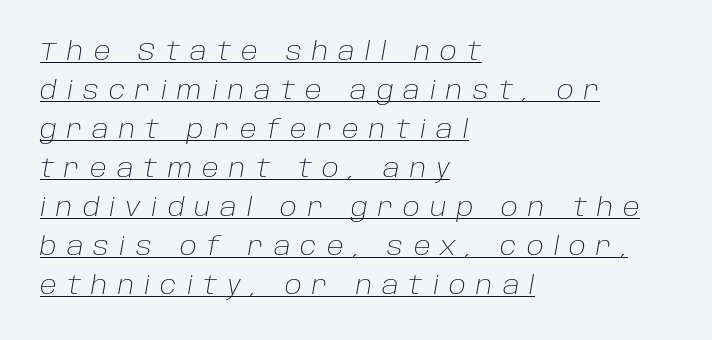
Q: Is the text bold? A: No.
Q: Is the text italic (slanted)? A: Yes, it leans right by about 10 degrees.
Q: Is the text underlined? A: Yes.
Q: How is the paragraph aligned? A: Left-aligned.
Q: Is the spacing between letters normal or unusually wide? A: Unusually wide.
Q: Is the spacing between lines tight, normal or loose? A: Normal.
